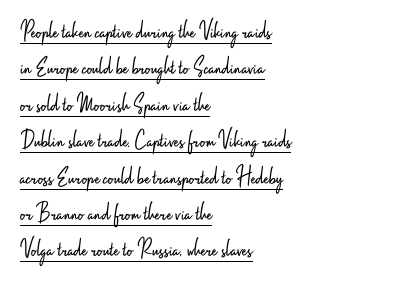
Where is the straight margin? On the left. Rows of type keep a routine distance in the vertical direction. Counters stay open thanks to moderate or lighter strokes.
